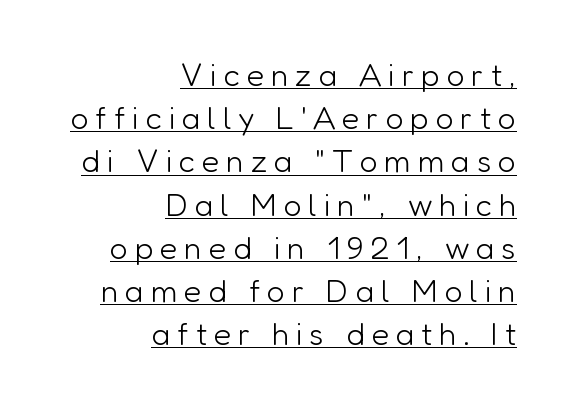
Q: Is the text bold? A: No.
Q: Is the text italic (slanted)? A: No, it is upright.
Q: Is the typeface a serif or a sans-serif typeface? A: Sans-serif.
Q: Is the text underlined? A: Yes.
Q: How is the paragraph aligned? A: Right-aligned.
Q: Is the spacing between letters normal or unusually wide? A: Unusually wide.
Q: Is the spacing between lines tight, normal or loose? A: Normal.
Q: Width (condensed, normal, or wide)? A: Normal.
Q: Stroke contrast? A: Low.
Q: x-height? A: Medium.
Q: Monospaced? A: No.
